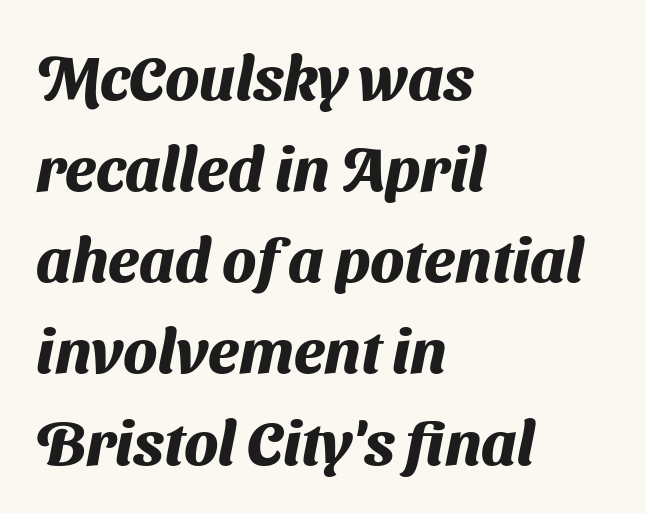
The image shows 62 px heavy sans-serif type; set left-aligned, normal line spacing (1.47x), normal letter spacing, not underlined; medium stroke contrast and a medium x-height.
